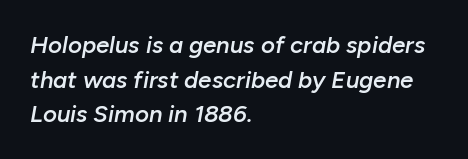
Quick note: italic. Letter spacing: default. On the weight axis this lands at semibold, roughly 600. Compared with a centered layout, this one pins lines to the left instead. Horizontal bands of white between lines are of average thickness.
